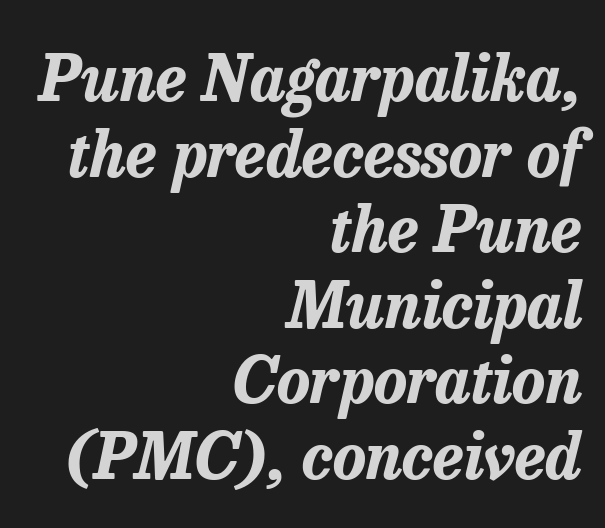
The image shows 63 px bold type, italic (leaning right); set right-aligned, line spacing 1.2x, normal letter spacing, not underlined; low stroke contrast and a medium x-height.
